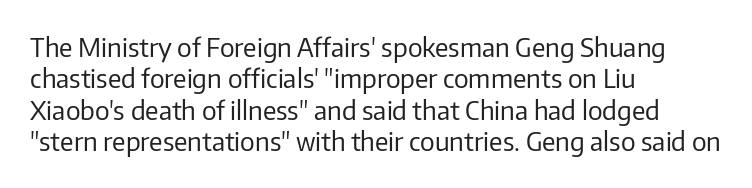
{"italic": "no", "bold": "no", "underline": "no", "align": "left", "line_spacing_ratio": 1.21, "letter_spacing": "normal", "letter_spacing_em": 0.0, "glyph_px": 26}
